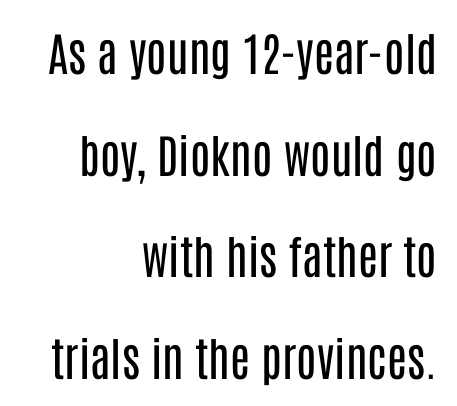
The letters advance in unequal steps, a hallmark of proportional type. One glance says open: line gaps are wider than usual. Typeset ragged left — the right edge is the straight one. The type family on display is of the sans-serif kind. The horizontal fit of the characters is conventional and even. A light-to-regular cut is what we see here.
